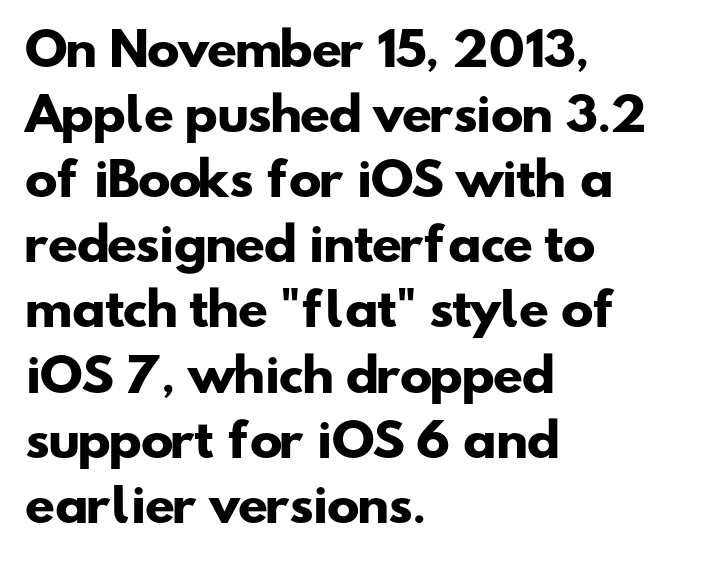
{"serif": "no", "bold": "yes", "weight": "heavy", "width": "wide", "stroke_contrast": "low", "x_height": "small", "monospaced": "no", "underline": "no", "align": "left", "line_spacing": "normal", "line_spacing_ratio": 1.48, "letter_spacing": "normal", "letter_spacing_em": 0.0, "glyph_px": 44}
